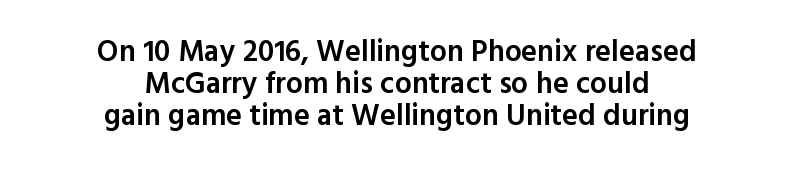
{"serif": "no", "italic": "no", "bold": "semi", "weight": "semibold", "width": "normal", "x_height": "medium", "monospaced": "no", "underline": "no", "align": "center", "line_spacing": "tight", "line_spacing_ratio": 1.07, "letter_spacing": "normal", "letter_spacing_em": 0.0, "glyph_px": 30}
